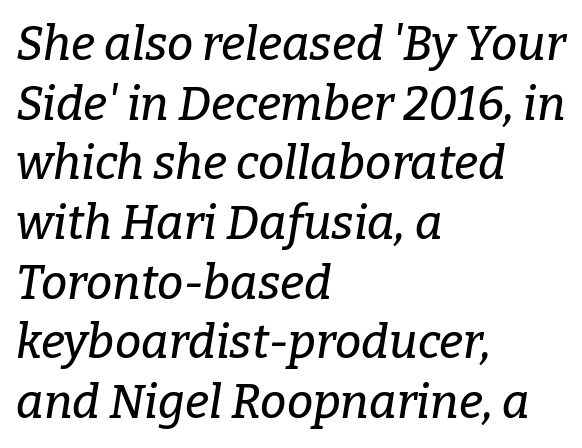
The image shows 47 px serif type, italic (leaning right); set left-aligned, normal line spacing (1.27x), normal letter spacing, not underlined; low stroke contrast and a medium x-height.
